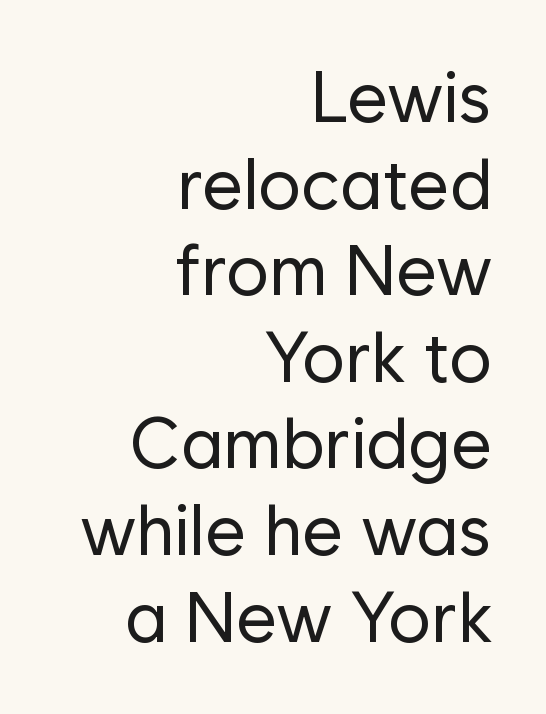
{"serif": "no", "italic": "no", "bold": "no", "weight": "regular", "width": "normal", "stroke_contrast": "low", "x_height": "medium", "monospaced": "no", "underline": "no", "align": "right", "line_spacing_ratio": 1.22, "letter_spacing": "normal", "letter_spacing_em": 0.0, "glyph_px": 71}
